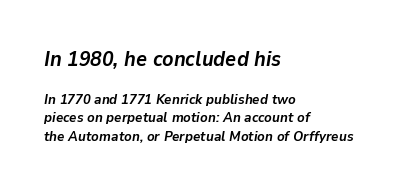
The image shows 21 px bold type, italic (leaning right); set left-aligned, normal line spacing (1.33x), normal letter spacing, not underlined; the first (top) block is 1.5x larger.
